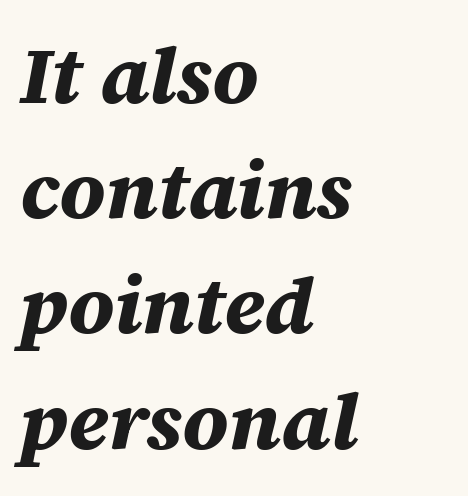
Q: Is the text bold? A: Yes.
Q: Is the text italic (slanted)? A: Yes, it leans right by about 12 degrees.
Q: Is the text underlined? A: No.
Q: How is the paragraph aligned? A: Left-aligned.
Q: Is the spacing between letters normal or unusually wide? A: Normal.
Q: Is the spacing between lines tight, normal or loose? A: Normal.
Q: Width (condensed, normal, or wide)? A: Normal.
Q: Stroke contrast? A: Medium.
Q: x-height? A: Large.
Q: Monospaced? A: No.
